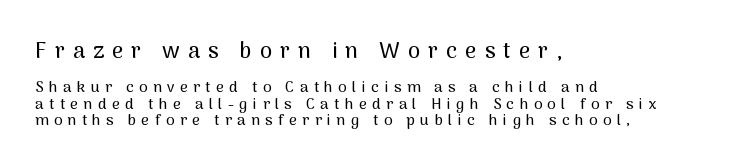
The image shows 22 px text type, upright; set left-aligned, tight line spacing (1.08x), unusually wide letter spacing (+0.37 em), not underlined; the first (top) block is 1.47x larger.
